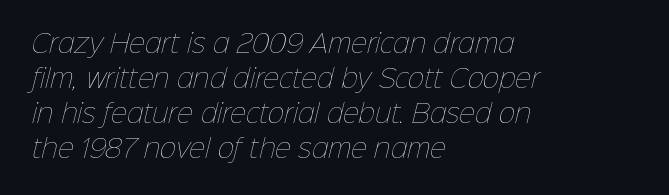
Q: Is the text bold? A: No.
Q: Is the text underlined? A: No.
Q: How is the paragraph aligned? A: Left-aligned.
Q: Is the spacing between letters normal or unusually wide? A: Normal.
Q: Is the spacing between lines tight, normal or loose? A: Normal.
